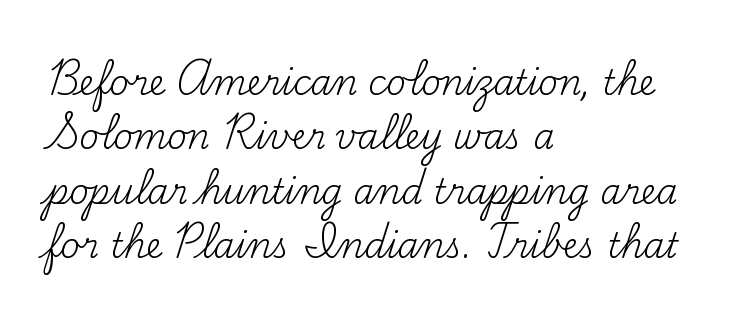
{"serif": "yes", "bold": "no", "weight": "regular", "width": "normal", "stroke_contrast": "medium", "x_height": "small", "monospaced": "no", "underline": "no", "align": "left", "line_spacing": "normal", "line_spacing_ratio": 1.6, "letter_spacing": "normal", "letter_spacing_em": 0.0, "glyph_px": 34}
